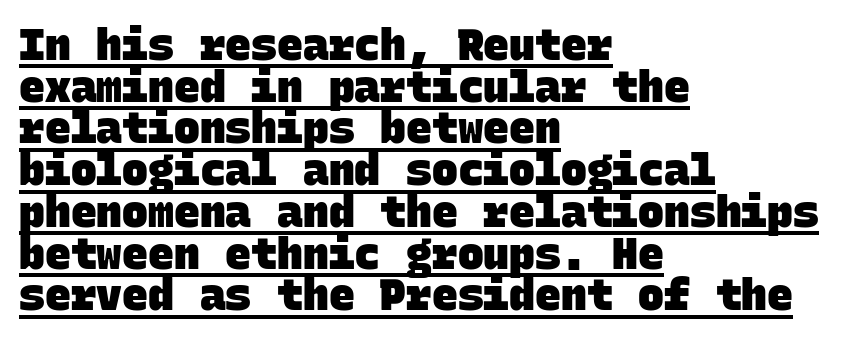
The image shows 43 px heavy sans-serif type, monospaced; set left-aligned, tight line spacing (0.97x), normal letter spacing, underlined; low stroke contrast and a large x-height.
